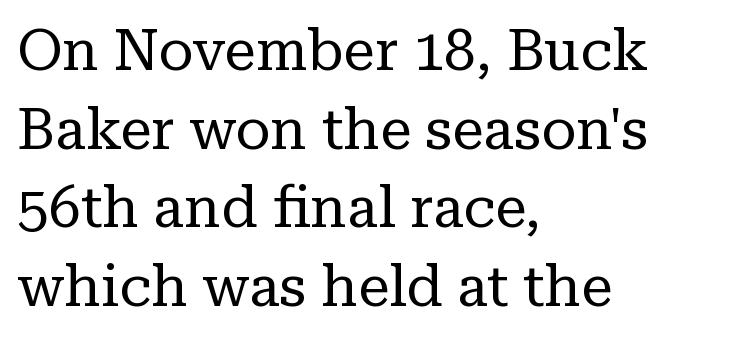
{"serif": "yes", "italic": "no", "bold": "no", "weight": "regular", "width": "normal", "stroke_contrast": "low", "x_height": "medium", "monospaced": "no", "underline": "no", "align": "left", "line_spacing": "normal", "line_spacing_ratio": 1.38, "letter_spacing": "normal", "letter_spacing_em": 0.0, "glyph_px": 57}
